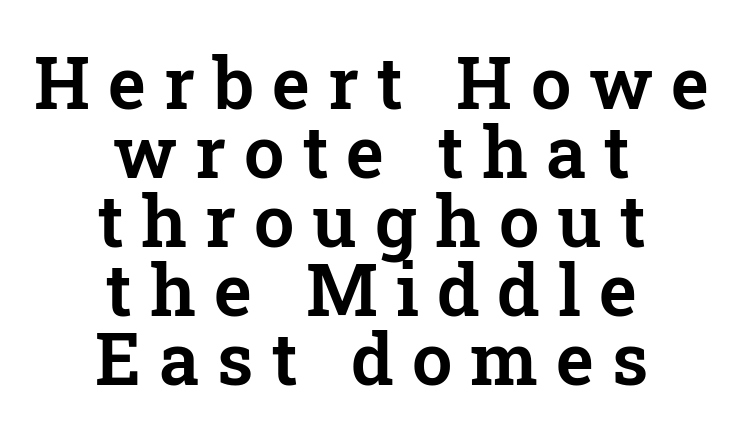
The rendering inserts visible extra space after every character. The specimen omits any rule beneath the text block's lines. The letters stand upright; this is a roman face. In terms of leading, this rendering errs on the cramped side.
